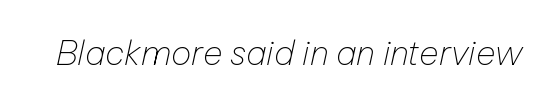
{"italic": "yes", "lean": "right", "slant_degrees": 12, "bold": "no", "weight": "thin", "width": "normal", "stroke_contrast": "low", "x_height": "medium", "monospaced": "no", "underline": "no", "letter_spacing": "normal", "letter_spacing_em": 0.0, "glyph_px": 34}
